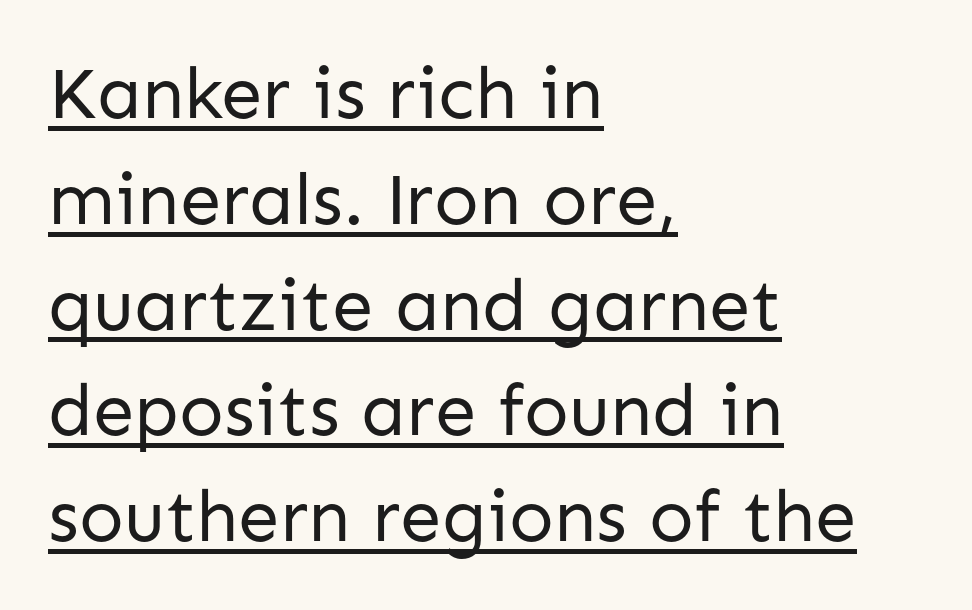
The image shows 74 px regular-weight sans-serif type, upright; set left-aligned, normal line spacing (1.43x), normal letter spacing, underlined; low stroke contrast and a medium x-height.
